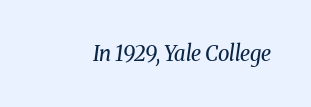
{"italic": "yes", "lean": "right", "slant_degrees": 8, "bold": "no", "underline": "no", "letter_spacing": "normal", "letter_spacing_em": 0.0, "glyph_px": 21}
